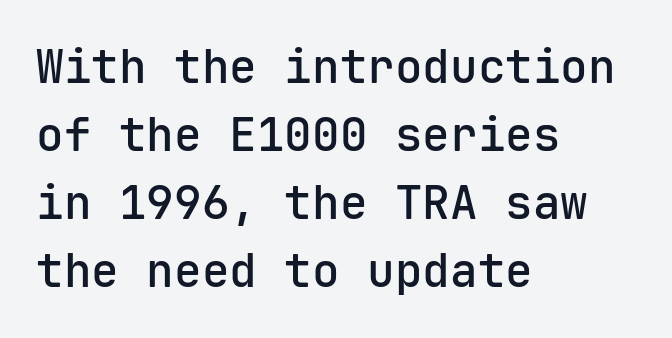
The image shows 46 px semibold sans-serif type, upright, monospaced; set left-aligned, normal line spacing (1.48x), normal letter spacing, not underlined; low stroke contrast and a medium x-height.
